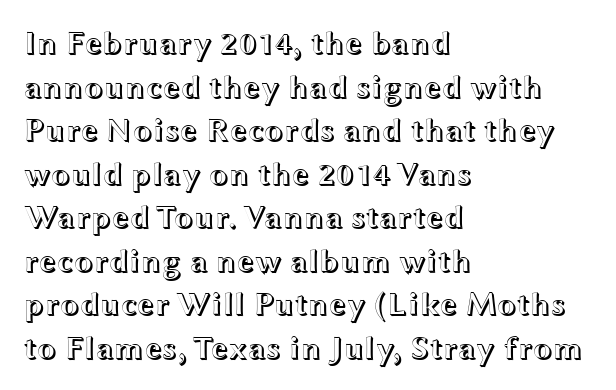
The image shows 32 px wide type, upright; set left-aligned, normal line spacing (1.36x), normal letter spacing, not underlined; a medium x-height.
